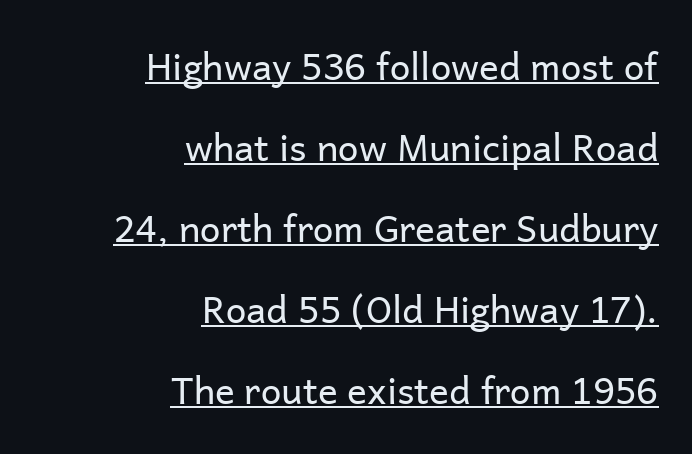
The image shows 37 px regular-weight sans-serif type, upright; set right-aligned, loose line spacing (2.19x), normal letter spacing, underlined; low stroke contrast and a medium x-height.
